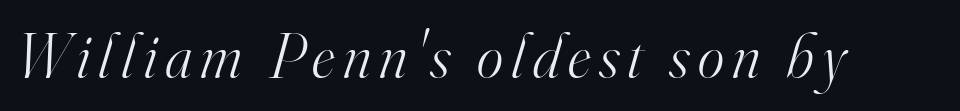
The area under the type is left untouched. Serif or sans? Serif — the stroke terminals have little feet. Counters stay open thanks to moderate or lighter strokes. A typesetter would call this proportional, since set widths differ per character. Emphasis-style slanted type is in use.
